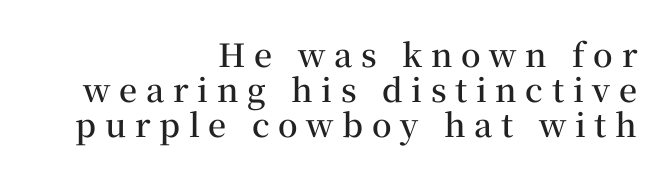
{"serif": "yes", "italic": "no", "bold": "semi", "weight": "semibold", "width": "normal", "stroke_contrast": "medium", "x_height": "medium", "monospaced": "no", "underline": "no", "align": "right", "line_spacing": "tight", "line_spacing_ratio": 1.09, "letter_spacing": "wide", "letter_spacing_em": 0.27, "glyph_px": 32}
